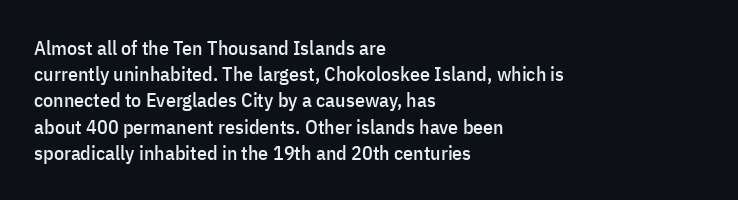
Rows of type keep a routine distance in the vertical direction. Designer's note — italics off, roman on. These lines stack with their left ends in a neat column. You could call the tracking neutral — neither tight nor loose. Each row of text sits above clean, open space.
